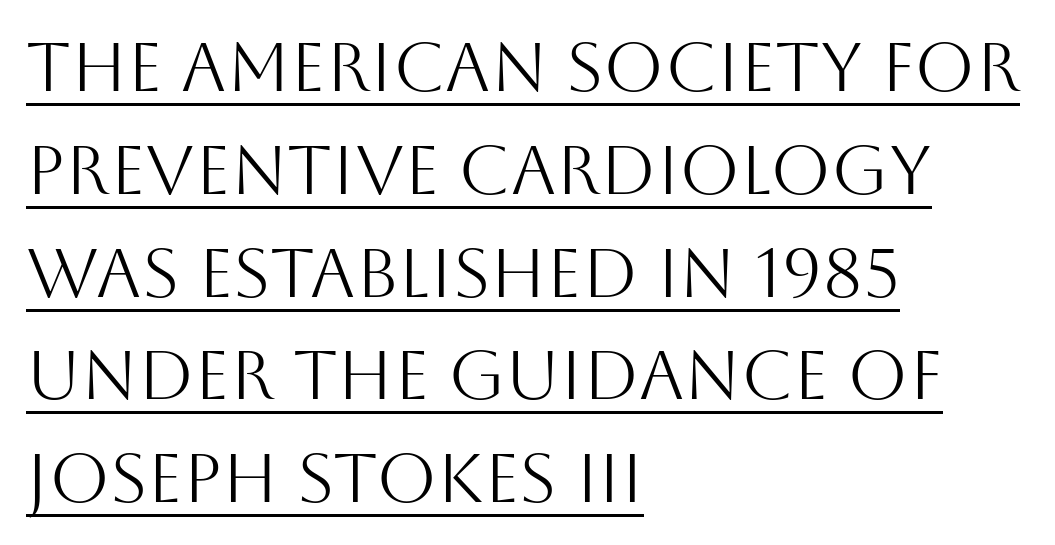
The type sits square on the baseline with zero lean. The passage shown is typed in a proportional face where columns would drift. Nothing sits at the stroke ends, so this counts as sans-serif. You can see a thin bar hugging the bottom of the glyphs.
